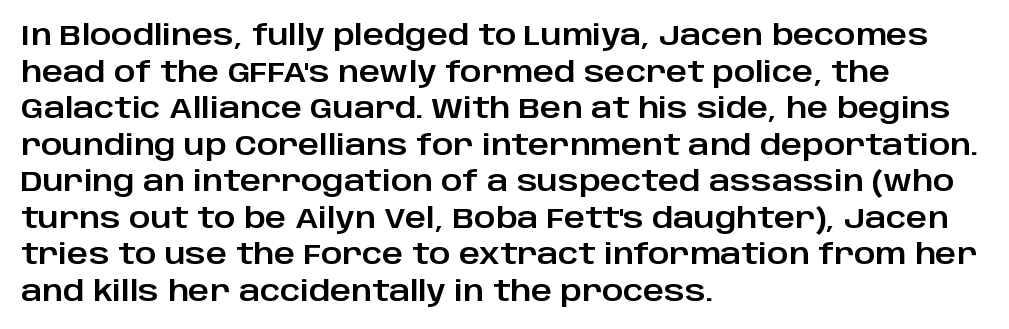
Q: Is the text italic (slanted)? A: No, it is upright.
Q: Is the typeface a serif or a sans-serif typeface? A: Sans-serif.
Q: Is the text underlined? A: No.
Q: How is the paragraph aligned? A: Left-aligned.
Q: Is the spacing between letters normal or unusually wide? A: Normal.
Q: Is the spacing between lines tight, normal or loose? A: Normal.
Q: Width (condensed, normal, or wide)? A: Normal.
Q: Stroke contrast? A: Low.
Q: x-height? A: Large.
Q: Monospaced? A: No.
